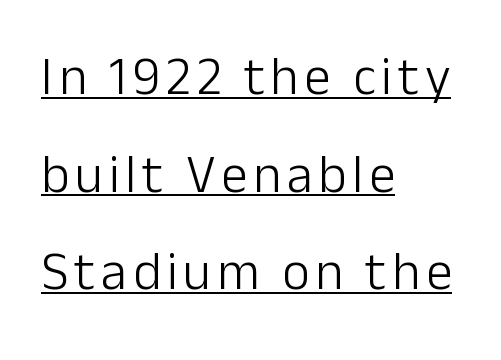
The image shows 53 px light sans-serif type, upright; set left-aligned, line spacing 1.84x, underlined; low stroke contrast and a medium x-height.
